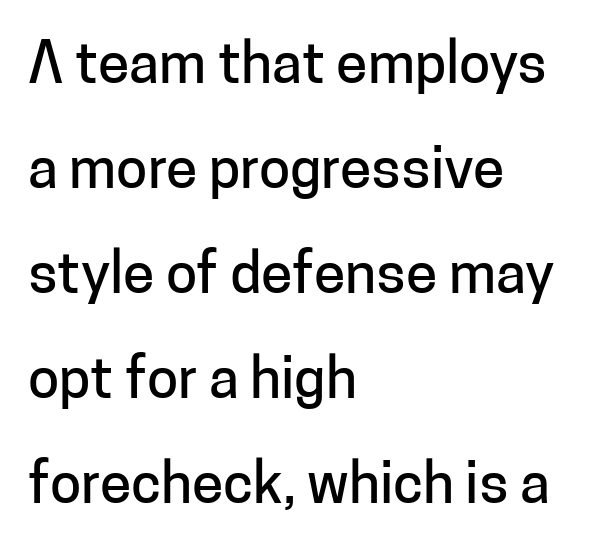
Q: Is the text italic (slanted)? A: No, it is upright.
Q: Is the typeface a serif or a sans-serif typeface? A: Sans-serif.
Q: Is the text underlined? A: No.
Q: How is the paragraph aligned? A: Left-aligned.
Q: Is the spacing between letters normal or unusually wide? A: Normal.
Q: Width (condensed, normal, or wide)? A: Normal.
Q: Stroke contrast? A: Low.
Q: x-height? A: Medium.
Q: Monospaced? A: No.
